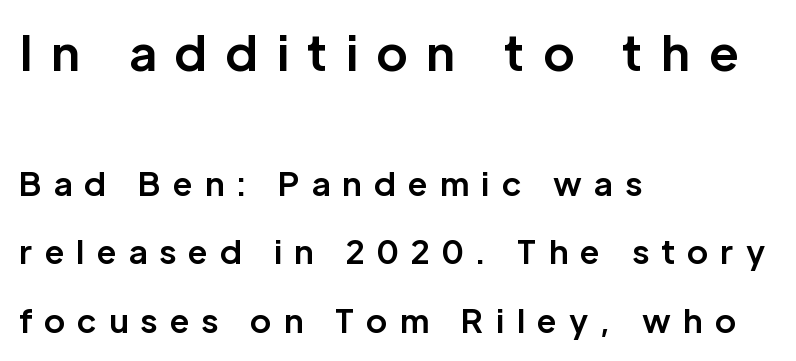
{"serif": "no", "italic": "no", "bold": "yes", "weight": "bold", "width": "normal", "stroke_contrast": "low", "x_height": "medium", "monospaced": "no", "underline": "no", "align": "left", "line_spacing": "loose", "line_spacing_ratio": 2.15, "letter_spacing": "wide", "letter_spacing_em": 0.38, "larger_block": "first", "size_ratio": 1.5, "glyph_px": 48}
